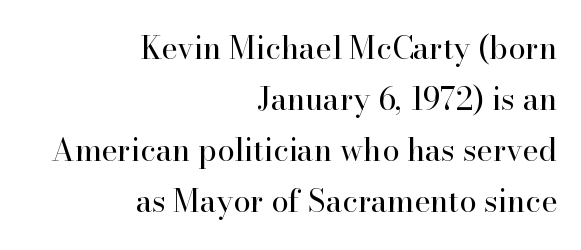
A roman cut, with each character standing at attention. Note the varied advance widths — an 'i' is clearly narrower than an 'm'. These lines sit exactly where default settings would place them. The horizontal fit of the characters is conventional and even. Alignment: flush right. You can tell from the footed stems that serif type was used.
